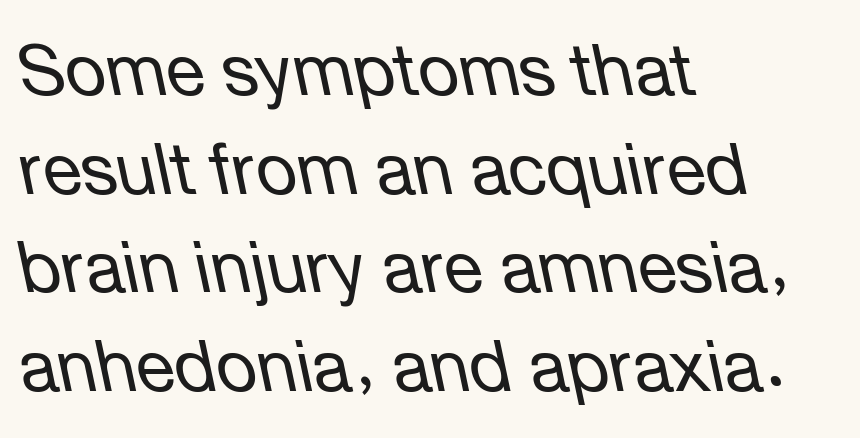
The setting favours the left margin, as ordinary paragraphs usually do. The strokes carry an ordinary text weight at most. A clean baseline with only descenders dipping below it. Line spacing here is normal. This is oblique type, the kind used for emphasis or titles. Do the characters align in a grid? No, the font is proportional.
